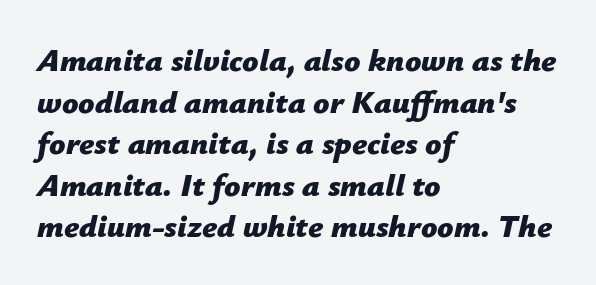
Q: Is the text bold? A: Yes.
Q: Is the text italic (slanted)? A: Yes, it leans right by about 12 degrees.
Q: Is the text underlined? A: No.
Q: How is the paragraph aligned? A: Left-aligned.
Q: Is the spacing between letters normal or unusually wide? A: Normal.
Q: Is the spacing between lines tight, normal or loose? A: Normal.
Q: Width (condensed, normal, or wide)? A: Normal.
Q: Stroke contrast? A: Low.
Q: x-height? A: Medium.
Q: Monospaced? A: No.
